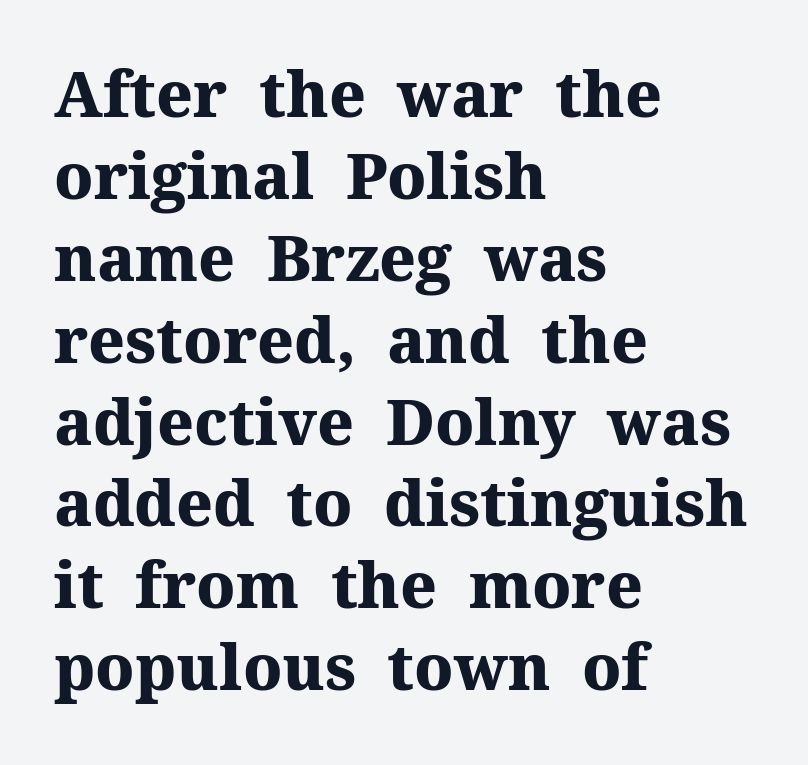
{"serif": "yes", "italic": "no", "bold": "yes", "weight": "heavy", "width": "normal", "stroke_contrast": "medium", "x_height": "medium", "monospaced": "no", "underline": "no", "align": "left", "line_spacing": "normal", "line_spacing_ratio": 1.3, "letter_spacing": "normal", "letter_spacing_em": 0.0, "glyph_px": 63}
